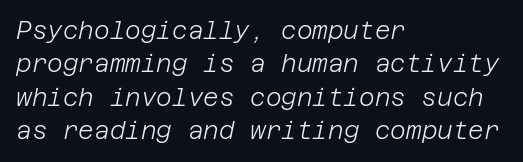
Line starts are locked; line ends wander. The leading is moderate, giving the passage an even texture. Italic? Definitely — the glyphs are oblique. The words here are not underlined. The letters sit at their default tracking, neither squeezed nor spread. Think standard paragraph weight, or any step lighter than that.
